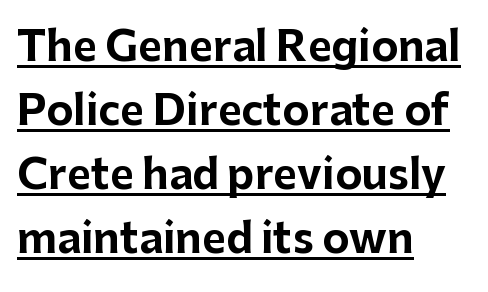
Heavy-handed strokes throughout: this text is bold. Here the designer chose a conventional face with non-uniform glyph widths. Caption: lettering with a line underneath. What kind of face is this? One without serifs — a sans. Evenly set lines give the paragraph a standard silhouette. Honestly, the letter spacing is just normal — you wouldn't notice it.
